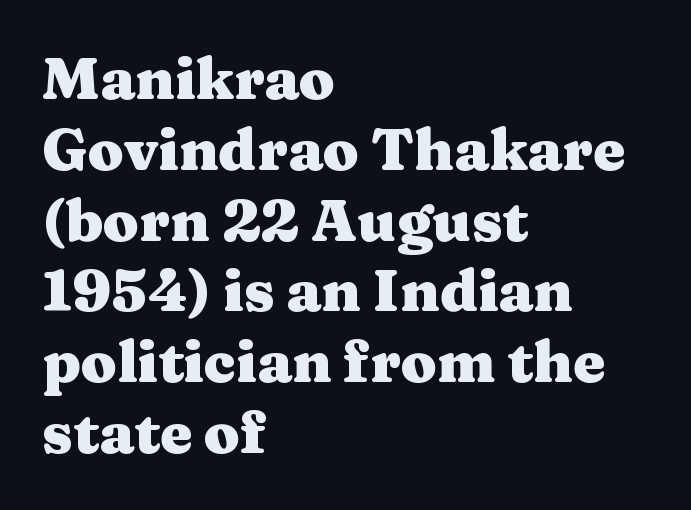
Compared with a centered layout, this one pins lines to the left instead. Posture: upright roman. Glance below the letters and you will spot only blank space. To sum up the face: it has serifs. Spacing verdict: proportional, widths tailored to each character. The sample has been set heavy, in full bold.
